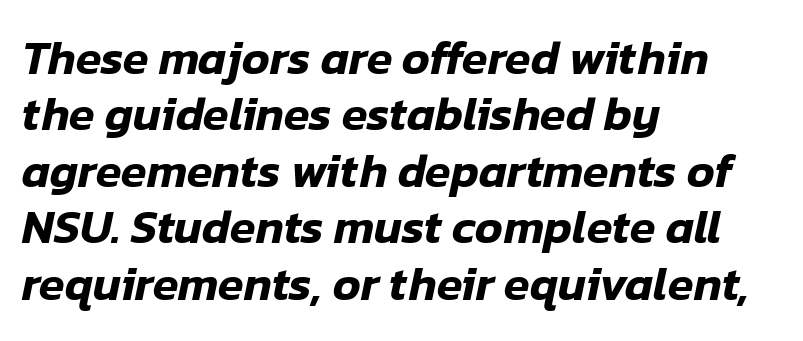
Q: Is the text italic (slanted)? A: Yes, it leans right by about 12 degrees.
Q: Is the text underlined? A: No.
Q: How is the paragraph aligned? A: Left-aligned.
Q: Is the spacing between letters normal or unusually wide? A: Normal.
Q: Width (condensed, normal, or wide)? A: Normal.
Q: Stroke contrast? A: Low.
Q: x-height? A: Medium.
Q: Monospaced? A: No.
